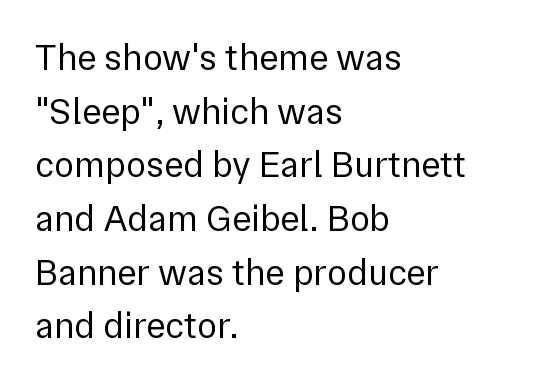
{"serif": "no", "italic": "no", "bold": "no", "weight": "regular", "width": "normal", "stroke_contrast": "low", "x_height": "medium", "monospaced": "no", "underline": "no", "align": "left", "line_spacing": "normal", "line_spacing_ratio": 1.45, "letter_spacing": "normal", "letter_spacing_em": 0.0, "glyph_px": 37}
